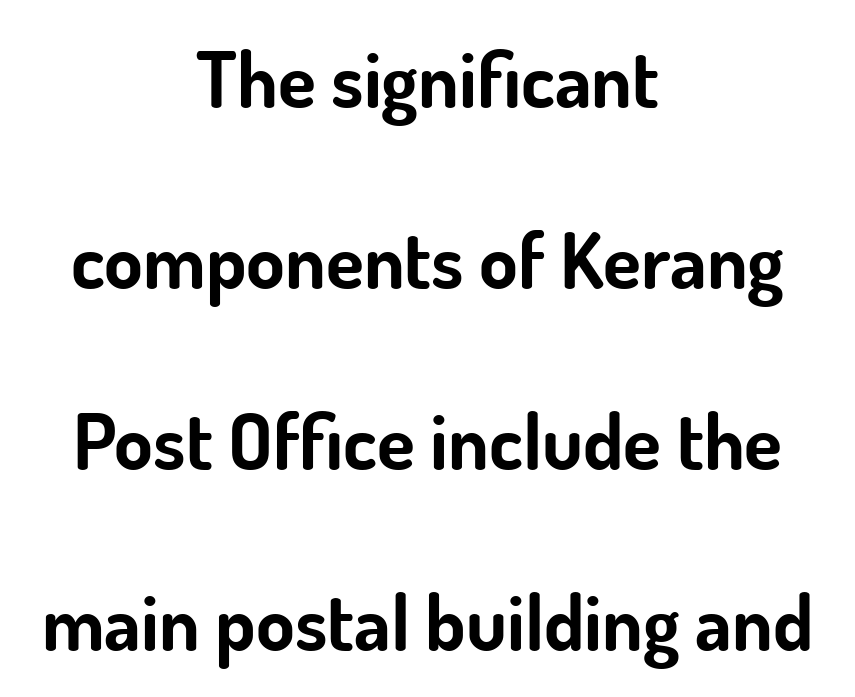
The image shows 78 px bold sans-serif type, upright; set centered, loose line spacing (2.32x), normal letter spacing, not underlined; low stroke contrast and a small x-height.
